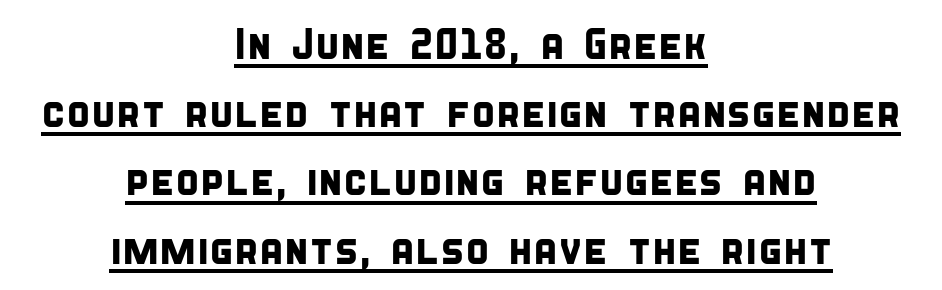
Leading matches the norm, producing a regular column. The lines in this sample share a center point and differ in where they start and stop. Somebody hit Ctrl+U on this one — the words are underlined. Each letter keeps its own natural width here, so spacing adapts to shape. A typesetter would call this zero additional tracking.
